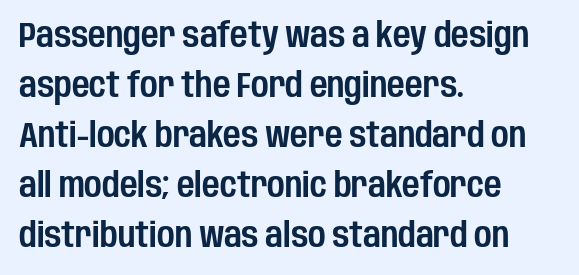
Teacher's note: observe the even left margin — that is flush-left alignment. This sample keeps an unexceptional amount of space between lines. Does extra space separate the letters? No, they use regular spacing. Upright lettering throughout.
